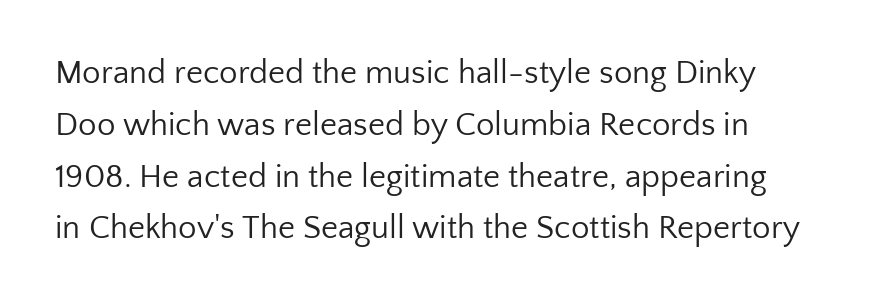
The image shows 33 px regular-weight sans-serif type, upright; set normal line spacing (1.57x), normal letter spacing, not underlined; low stroke contrast and a medium x-height.
